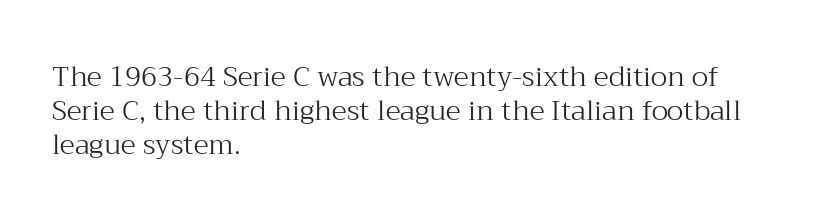
The image shows 28 px light serif type, upright; set left-aligned, line spacing 1.21x, normal letter spacing, not underlined; medium stroke contrast and a medium x-height.
